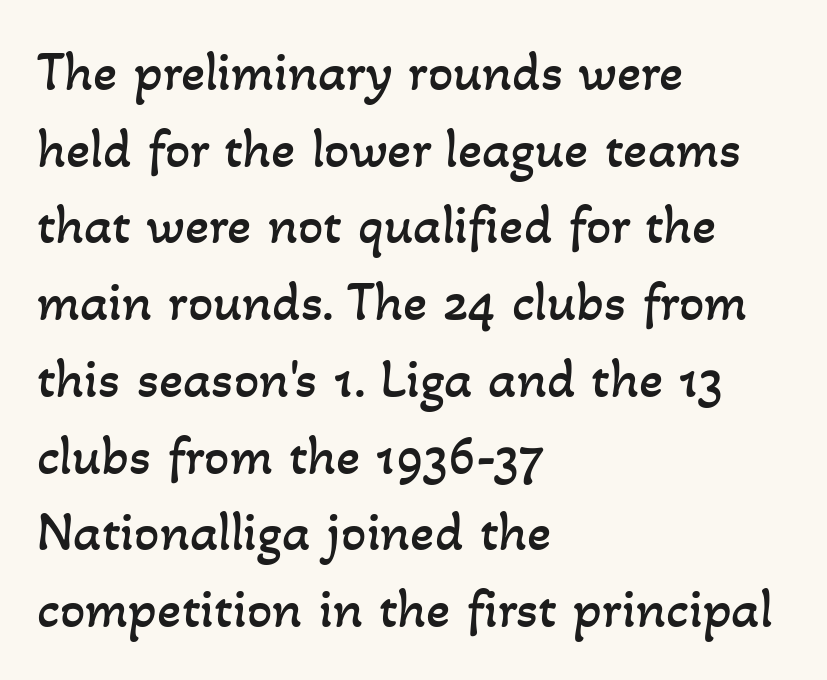
Q: Is the text bold? A: No.
Q: Is the text underlined? A: No.
Q: How is the paragraph aligned? A: Left-aligned.
Q: Is the spacing between letters normal or unusually wide? A: Normal.
Q: Is the spacing between lines tight, normal or loose? A: Normal.
Q: Width (condensed, normal, or wide)? A: Normal.
Q: Stroke contrast? A: Low.
Q: x-height? A: Small.
Q: Monospaced? A: No.
